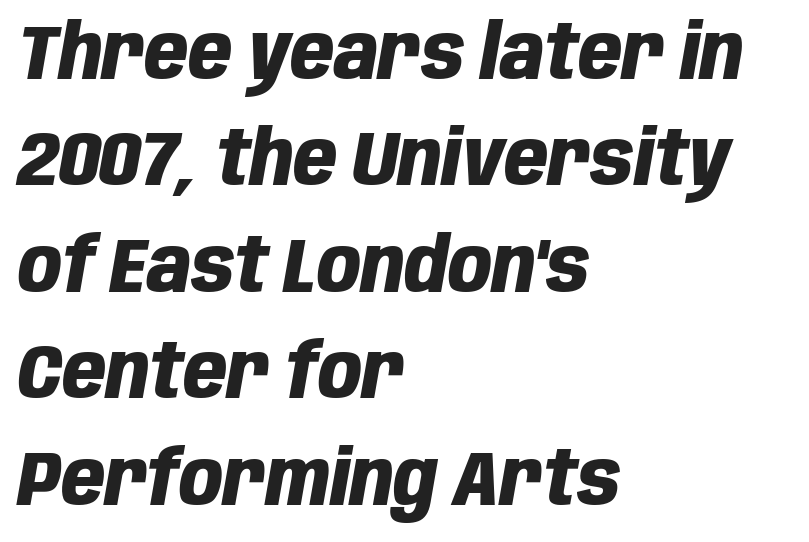
{"italic": "yes", "lean": "right", "slant_degrees": 10, "bold": "yes", "weight": "heavy", "width": "condensed", "stroke_contrast": "low", "x_height": "large", "monospaced": "no", "underline": "no", "align": "left", "line_spacing": "normal", "line_spacing_ratio": 1.4, "letter_spacing": "normal", "letter_spacing_em": 0.0, "glyph_px": 76}
